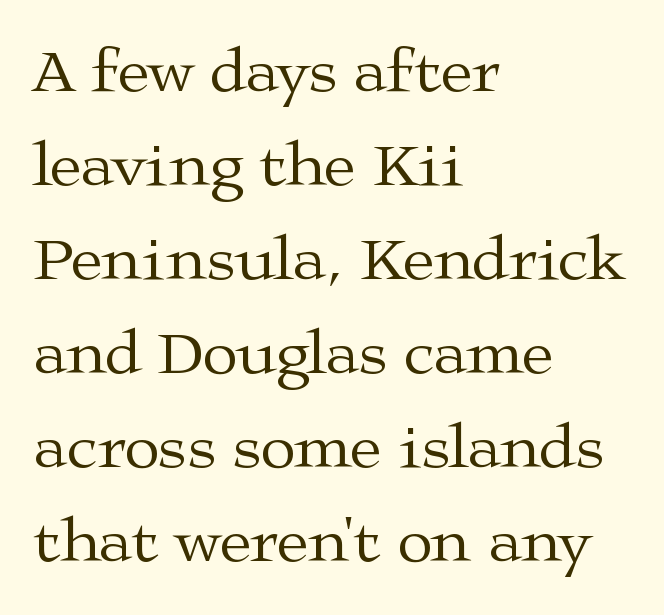
A typesetter would call this leading conventional body-copy spacing. Observe the ordinary spacing: letters are neighbours, not strangers. The rendering uses natural spacing where letterforms have individual widths. A quiet, ordinary-to-light weight characterises the typeface. This is serif lettering, the kind often seen in printed books.
